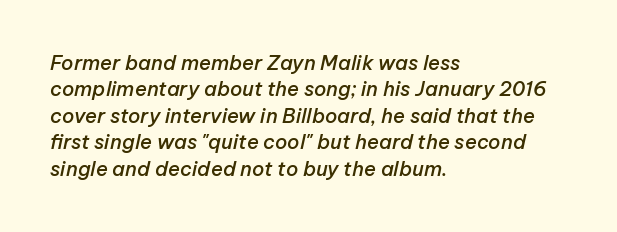
{"italic": "yes", "lean": "right", "slant_degrees": 12, "bold": "semi", "underline": "no", "align": "left", "line_spacing": "normal", "line_spacing_ratio": 1.32, "letter_spacing": "normal", "letter_spacing_em": 0.0, "glyph_px": 20}
